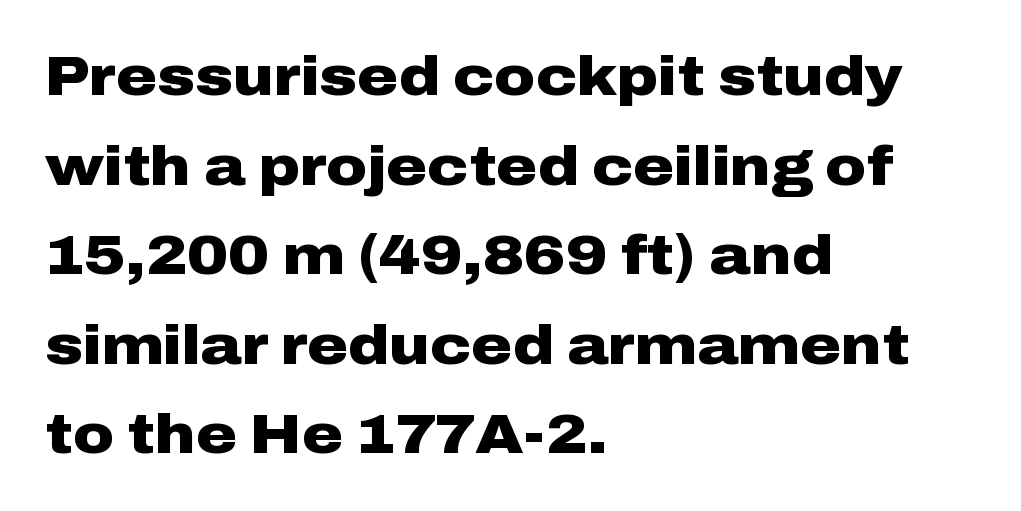
The image shows 56 px heavy, wide sans-serif type, upright; set left-aligned, normal line spacing (1.6x), normal letter spacing, not underlined; low stroke contrast and a medium x-height.
